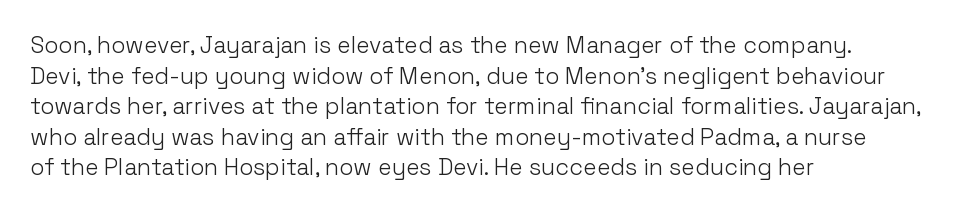
Vertical spacing — default. The text block is weighted toward the left margin, trailing off unevenly rightward. The baseline area is clear. These lines keep a tight, regular rhythm from letter to letter. No extra ink here — the face is not bold.
